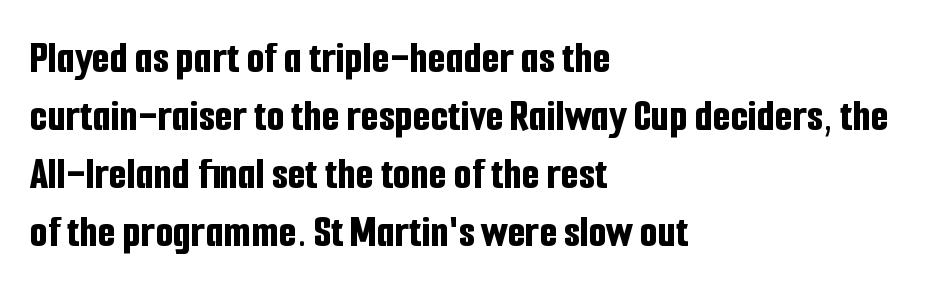
Nobody touched the tracking dial on this one. Underlining? Definitely not there. The axis of the letterforms is exactly vertical. No feet cap the strokes, marking this as sans-serif type.
